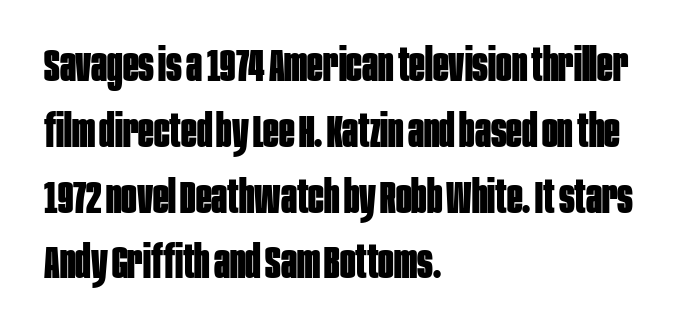
Q: Is the text bold? A: Yes.
Q: Is the text italic (slanted)? A: No, it is upright.
Q: Is the typeface a serif or a sans-serif typeface? A: Sans-serif.
Q: Is the text underlined? A: No.
Q: How is the paragraph aligned? A: Left-aligned.
Q: Is the spacing between letters normal or unusually wide? A: Normal.
Q: Is the spacing between lines tight, normal or loose? A: Normal.
Q: Width (condensed, normal, or wide)? A: Condensed.
Q: Stroke contrast? A: Low.
Q: x-height? A: Large.
Q: Monospaced? A: No.
